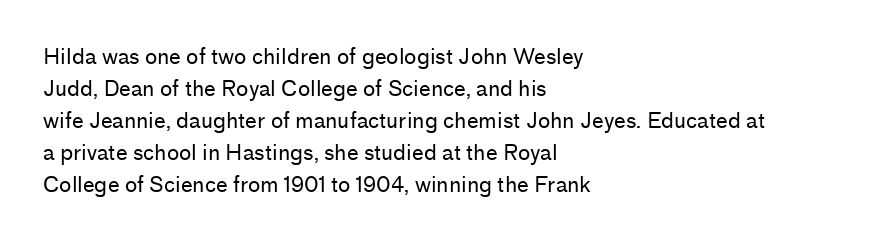
The image shows 21 px text type, upright; set left-aligned, normal line spacing (1.52x), normal letter spacing, not underlined.
